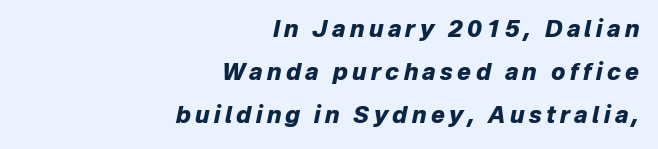
Rendered with sloped, italic letterforms. Visually the block forms a straight wall on the right and a jagged coastline on the left. Chunky letters — that's bold for sure. Has an underline been added? It has not.
